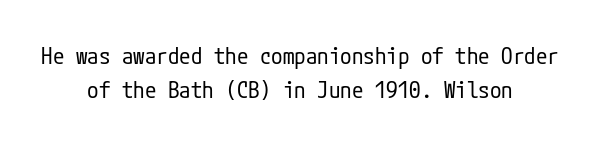
{"italic": "no", "bold": "no", "underline": "no", "align": "center", "line_spacing": "normal", "line_spacing_ratio": 1.5, "letter_spacing": "normal", "letter_spacing_em": 0.0, "glyph_px": 23}
